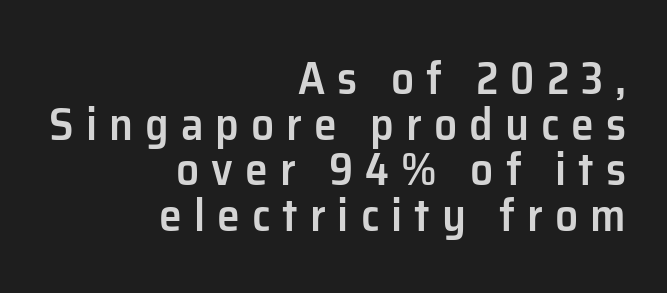
The image shows 46 px semibold sans-serif type, upright; set right-aligned, tight line spacing (0.99x), unusually wide letter spacing (+0.26 em), not underlined; low stroke contrast and a medium x-height.
